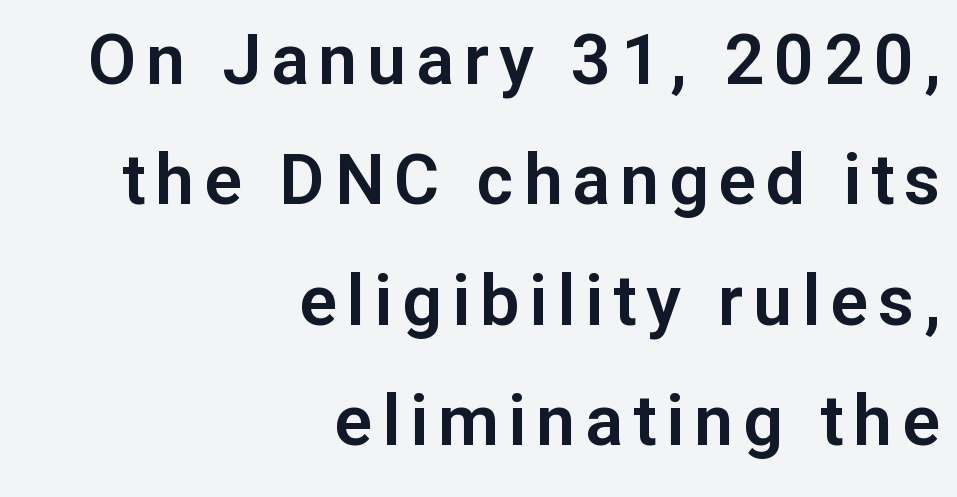
The image shows 70 px sans-serif type, upright; set right-aligned, line spacing 1.72x, not underlined; low stroke contrast and a medium x-height.
